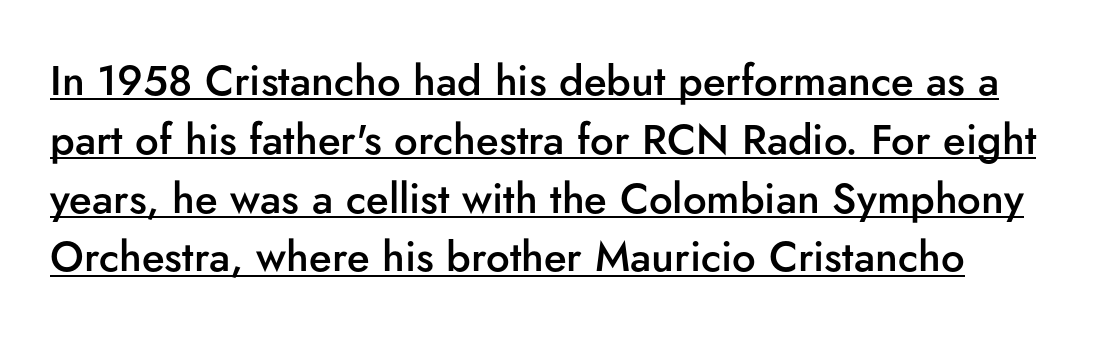
The image shows 42 px semibold sans-serif type, upright; set normal line spacing (1.4x), normal letter spacing, underlined; low stroke contrast and a small x-height.
